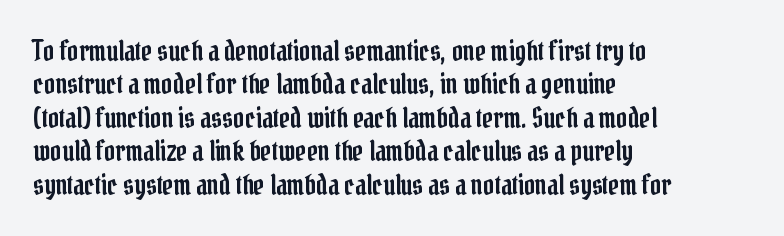
The specimen reads as upright at a glance. The words here are not underlined. Horizontal alignment here is leftward, the default for most running prose. The gaps between neighbouring characters are ordinary and unremarkable.
